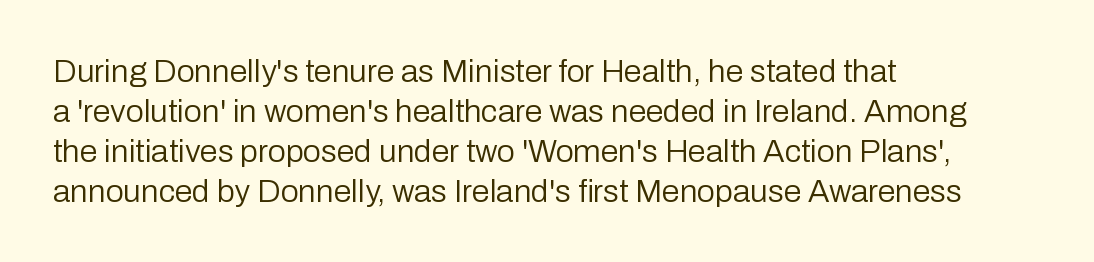
Q: Is the text bold? A: No.
Q: Is the text italic (slanted)? A: No, it is upright.
Q: Is the typeface a serif or a sans-serif typeface? A: Sans-serif.
Q: Is the text underlined? A: No.
Q: How is the paragraph aligned? A: Left-aligned.
Q: Is the spacing between letters normal or unusually wide? A: Normal.
Q: Is the spacing between lines tight, normal or loose? A: Normal.
Q: Width (condensed, normal, or wide)? A: Normal.
Q: Stroke contrast? A: Low.
Q: x-height? A: Medium.
Q: Monospaced? A: No.
